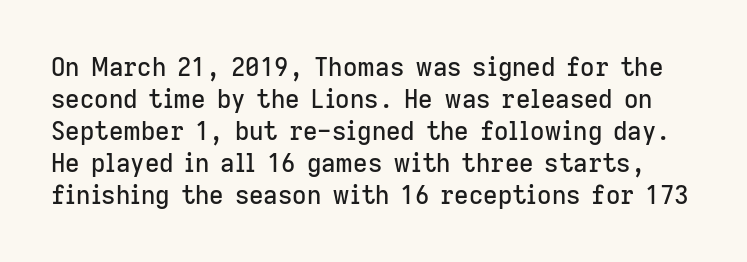
{"italic": "no", "underline": "no", "line_spacing": "normal", "line_spacing_ratio": 1.28, "letter_spacing": "normal", "letter_spacing_em": 0.0, "glyph_px": 25}
